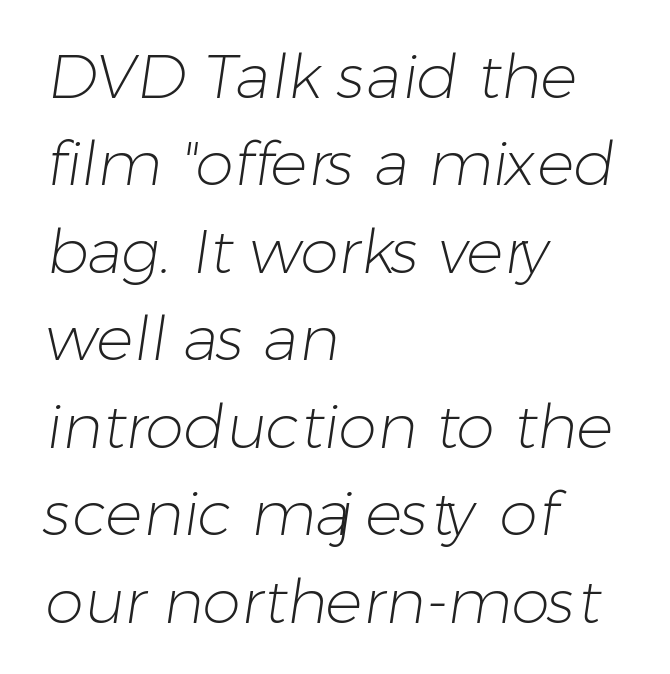
The image shows 62 px light sans-serif type; set left-aligned, normal line spacing (1.41x), normal letter spacing, not underlined; low stroke contrast and a medium x-height.
